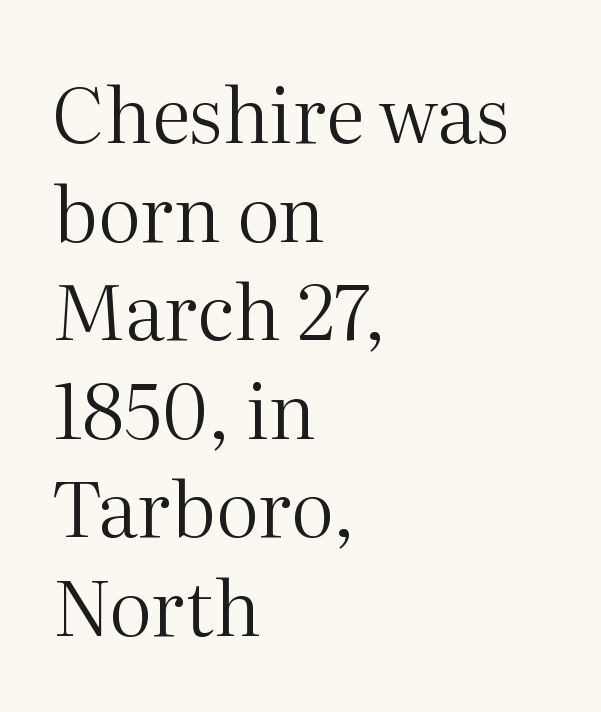
Q: Is the text bold? A: No.
Q: Is the text italic (slanted)? A: No, it is upright.
Q: Is the typeface a serif or a sans-serif typeface? A: Serif.
Q: Is the text underlined? A: No.
Q: How is the paragraph aligned? A: Left-aligned.
Q: Is the spacing between letters normal or unusually wide? A: Normal.
Q: Is the spacing between lines tight, normal or loose? A: Normal.
Q: Width (condensed, normal, or wide)? A: Normal.
Q: Stroke contrast? A: Medium.
Q: x-height? A: Medium.
Q: Monospaced? A: No.
